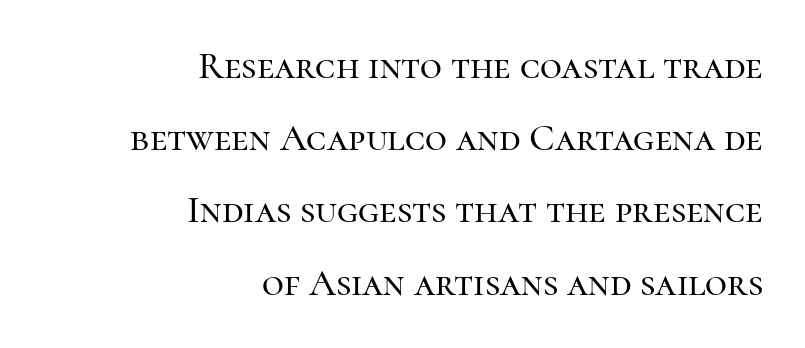
Q: Is the text italic (slanted)? A: No, it is upright.
Q: Is the typeface a serif or a sans-serif typeface? A: Serif.
Q: Is the text underlined? A: No.
Q: How is the paragraph aligned? A: Right-aligned.
Q: Is the spacing between letters normal or unusually wide? A: Normal.
Q: Is the spacing between lines tight, normal or loose? A: Loose.
Q: Width (condensed, normal, or wide)? A: Normal.
Q: Stroke contrast? A: High.
Q: x-height? A: Medium.
Q: Monospaced? A: No.
